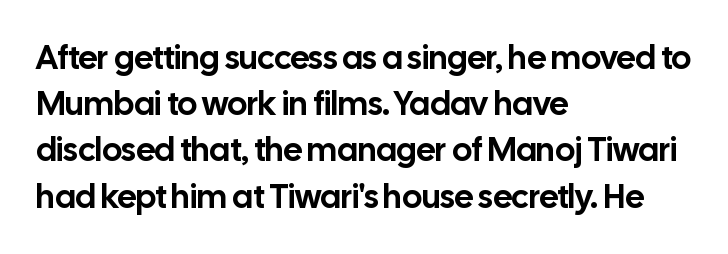
No extra tracking has been applied to these lines. Each letter keeps its own natural width here, so spacing adapts to shape. It's the straight-up-and-down kind of type. Each new line begins a customary step beneath the previous one. Has an underline been added? It has not. Is the block centered? No — it sits flush against the left margin.
